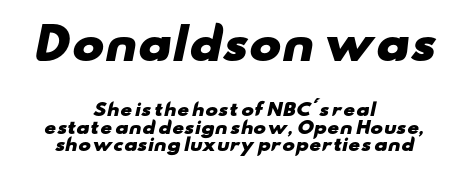
The image shows 43 px heavy, wide sans-serif type; set centered, tight line spacing (1.04x), normal letter spacing, not underlined; the first (top) block is 2.53x larger; low stroke contrast and a small x-height.
